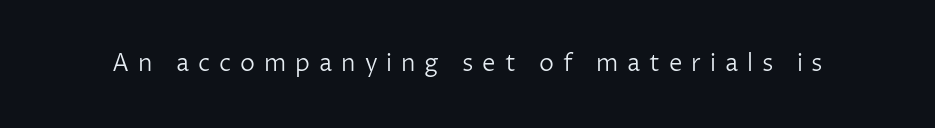
The image shows 24 px text type, upright; set unusually wide letter spacing (+0.37 em), not underlined.
